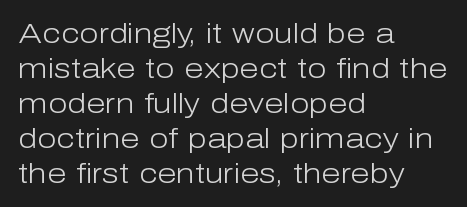
{"serif": "no", "italic": "no", "bold": "no", "weight": "light", "width": "normal", "stroke_contrast": "low", "x_height": "medium", "monospaced": "no", "underline": "no", "align": "left", "line_spacing": "normal", "line_spacing_ratio": 1.25, "letter_spacing": "normal", "letter_spacing_em": 0.0, "glyph_px": 28}
